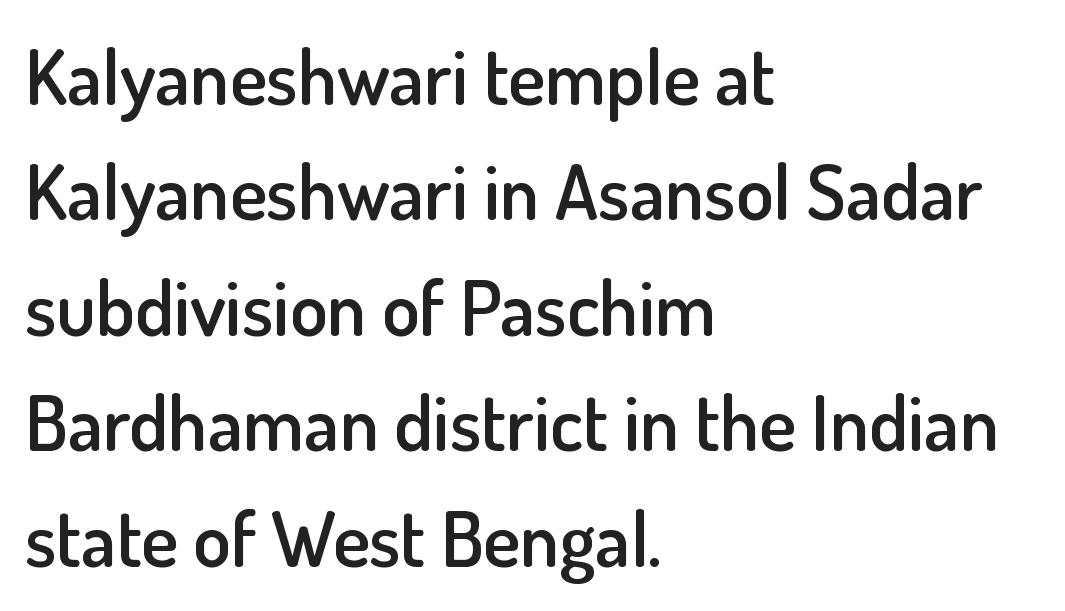
{"serif": "no", "italic": "no", "bold": "semi", "weight": "semibold", "width": "normal", "stroke_contrast": "low", "x_height": "small", "monospaced": "no", "underline": "no", "align": "left", "line_spacing": "normal", "line_spacing_ratio": 1.5, "letter_spacing": "normal", "letter_spacing_em": 0.0, "glyph_px": 77}
